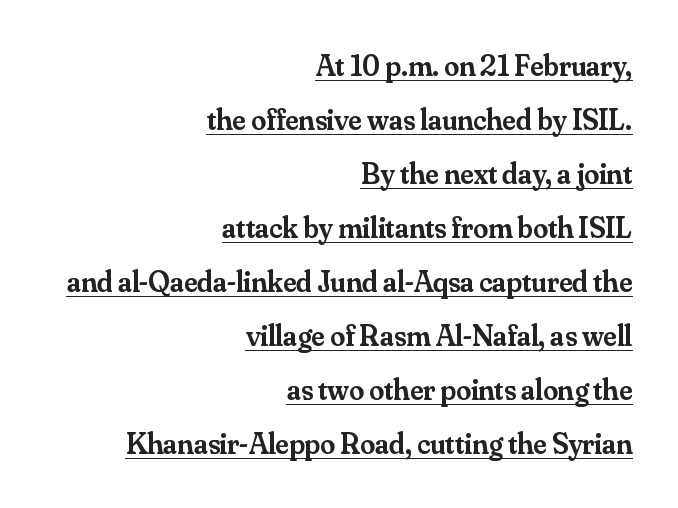
The image shows 30 px semibold serif type, upright; set right-aligned, line spacing 1.8x, normal letter spacing, underlined; medium stroke contrast and a small x-height.
